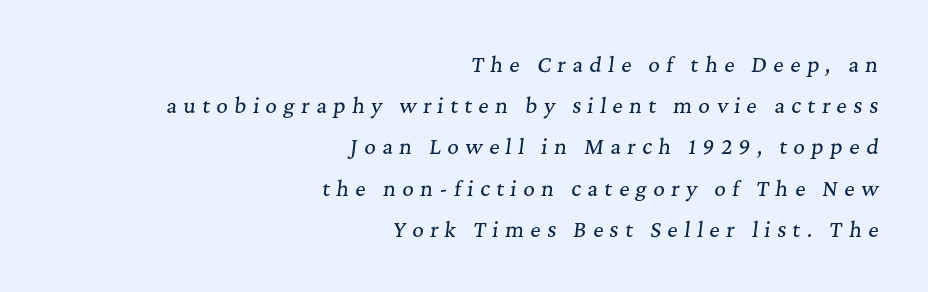
{"italic": "yes", "lean": "right", "slant_degrees": 7, "underline": "no", "align": "right", "line_spacing": "loose", "line_spacing_ratio": 2.06, "letter_spacing": "wide", "letter_spacing_em": 0.32, "glyph_px": 20}
